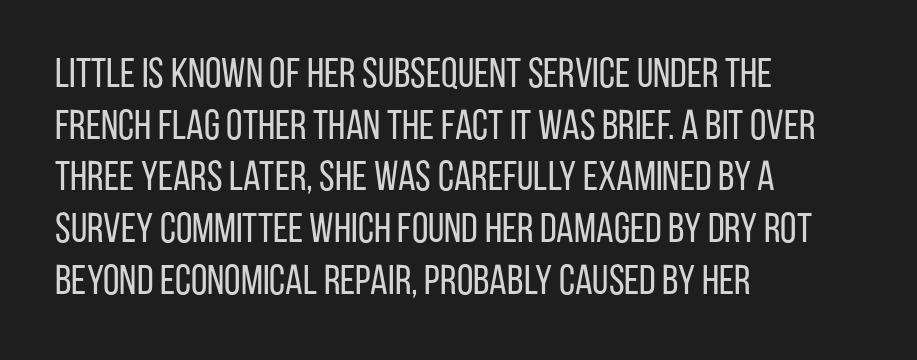
Typeset ragged right — the left edge is the straight one. There is no visible air inserted between adjacent glyphs. The passage shown is typed in a proportional face where columns would drift. The font is comparable to plain body text, perhaps lighter. Each row of text sits above clean, open space.
